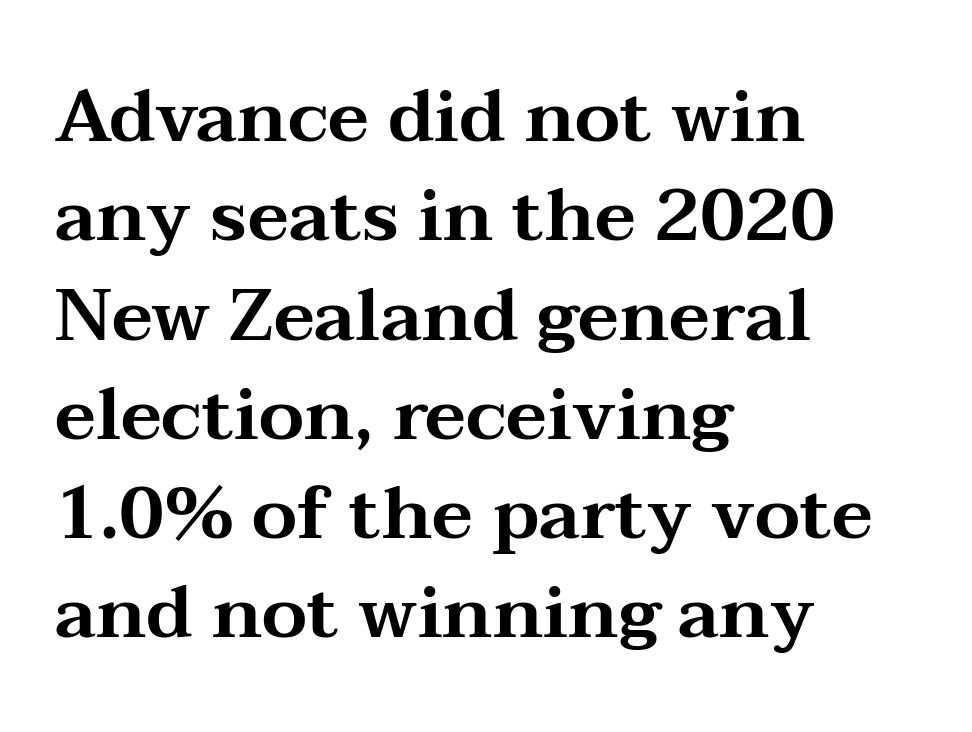
Nope, not italic — everything's standing straight. You can tell from the footed stems that serif type was used. Reading down the column, the eye jumps a familiar distance to each next line. Line beginnings align vertically; line endings do not. The passage shown has conventional tracking throughout. Underline: absent.
